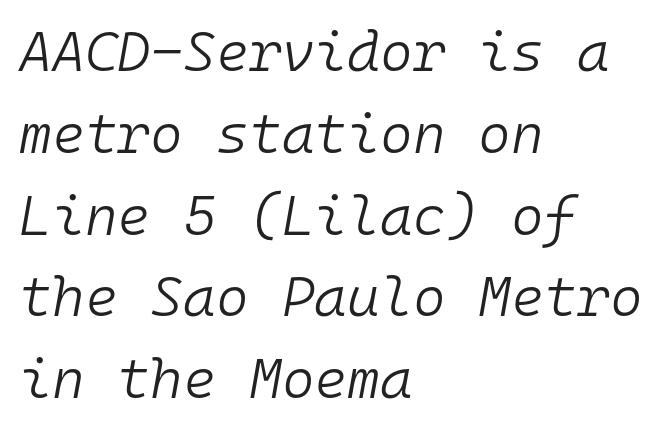
{"italic": "yes", "lean": "right", "slant_degrees": 10, "bold": "no", "weight": "light", "width": "normal", "stroke_contrast": "low", "x_height": "medium", "monospaced": "yes", "underline": "no", "align": "left", "line_spacing": "normal", "line_spacing_ratio": 1.46, "letter_spacing": "normal", "letter_spacing_em": 0.0, "glyph_px": 56}
